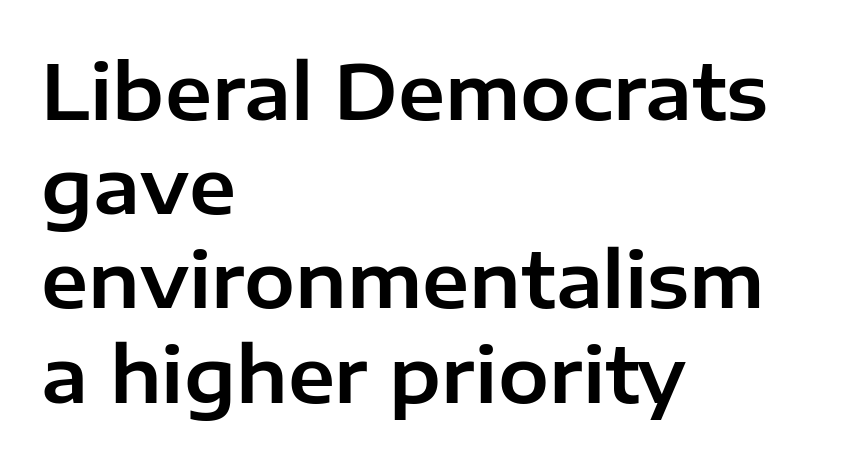
The image shows 76 px sans-serif type, upright; set left-aligned, line spacing 1.24x, normal letter spacing, not underlined; low stroke contrast and a medium x-height.
